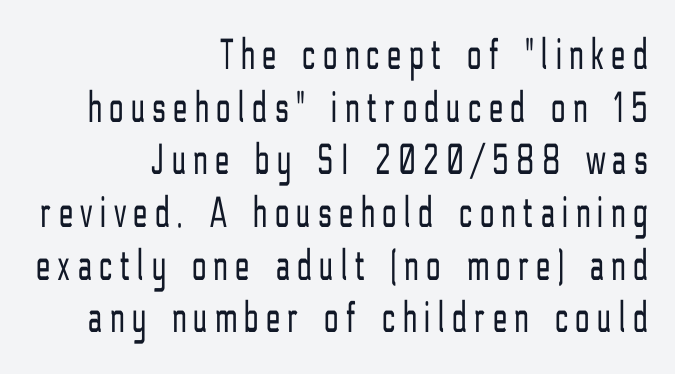
Q: Is the text bold? A: No.
Q: Is the text italic (slanted)? A: No, it is upright.
Q: Is the typeface a serif or a sans-serif typeface? A: Sans-serif.
Q: Is the text underlined? A: No.
Q: How is the paragraph aligned? A: Right-aligned.
Q: Width (condensed, normal, or wide)? A: Condensed.
Q: Stroke contrast? A: Low.
Q: x-height? A: Medium.
Q: Monospaced? A: No.
